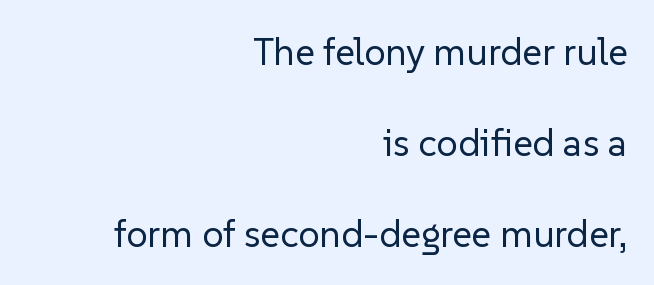
{"serif": "no", "italic": "no", "bold": "no", "weight": "regular", "width": "normal", "stroke_contrast": "low", "x_height": "medium", "monospaced": "no", "underline": "no", "align": "right", "line_spacing": "loose", "line_spacing_ratio": 2.39, "letter_spacing": "normal", "letter_spacing_em": 0.0, "glyph_px": 38}
